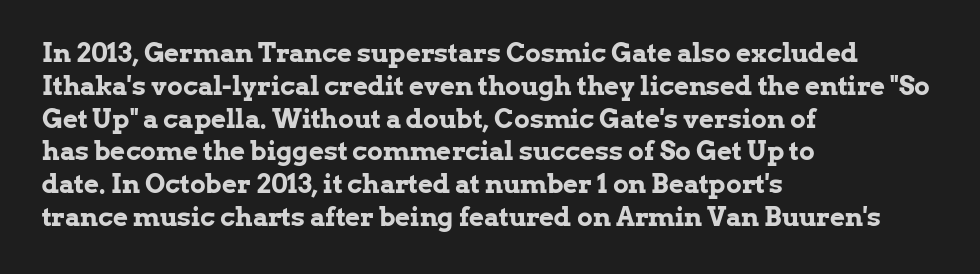
Reading down the column, the eye jumps a familiar distance to each next line. The passage shown is not underscored anywhere. Its strokes are broad and dark, the hallmark of bold type. Quick note: not italic, upright. Observe the ordinary spacing: letters are neighbours, not strangers. Line beginnings align vertically; line endings do not.
